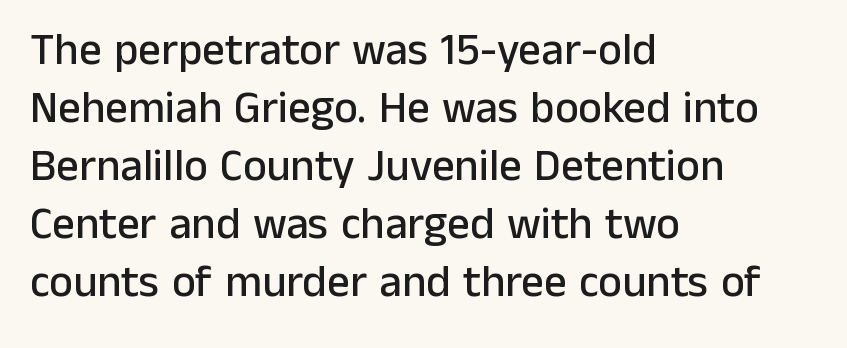
The image shows 45 px sans-serif type, upright; set left-aligned, normal line spacing (1.29x), normal letter spacing, not underlined; low stroke contrast and a medium x-height.
